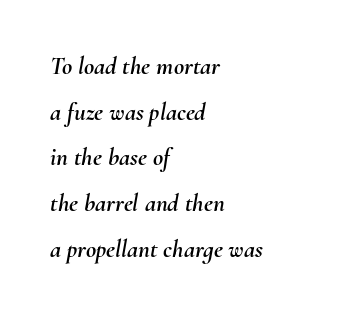
{"italic": "yes", "lean": "right", "slant_degrees": 10, "underline": "no", "align": "left", "line_spacing_ratio": 1.83, "letter_spacing": "normal", "letter_spacing_em": 0.0, "glyph_px": 25}
